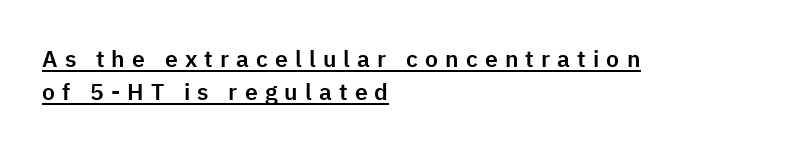
Q: Is the text italic (slanted)? A: No, it is upright.
Q: Is the text underlined? A: Yes.
Q: How is the paragraph aligned? A: Left-aligned.
Q: Is the spacing between letters normal or unusually wide? A: Unusually wide.
Q: Is the spacing between lines tight, normal or loose? A: Normal.
